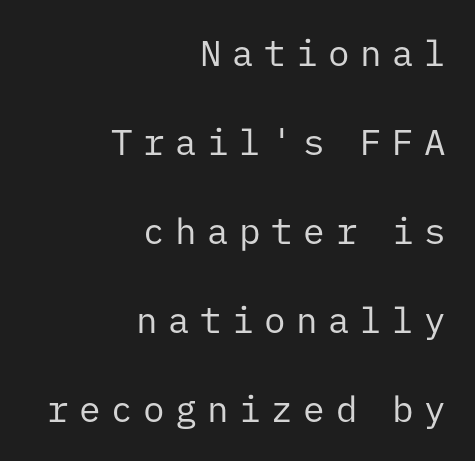
Q: Is the text bold? A: No.
Q: Is the text italic (slanted)? A: No, it is upright.
Q: Is the typeface a serif or a sans-serif typeface? A: Sans-serif.
Q: Is the text underlined? A: No.
Q: How is the paragraph aligned? A: Right-aligned.
Q: Is the spacing between letters normal or unusually wide? A: Unusually wide.
Q: Is the spacing between lines tight, normal or loose? A: Loose.
Q: Width (condensed, normal, or wide)? A: Normal.
Q: Stroke contrast? A: Low.
Q: x-height? A: Medium.
Q: Monospaced? A: Yes.
